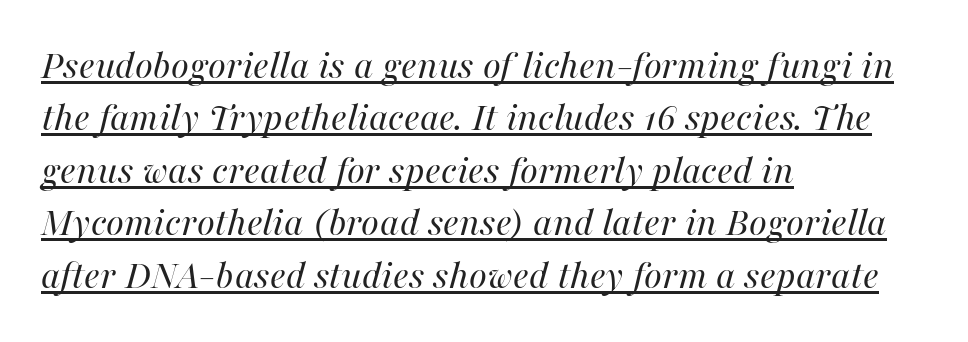
The image shows 41 px regular-weight type, italic (leaning right); set left-aligned, normal line spacing (1.28x), normal letter spacing, underlined; high stroke contrast and a medium x-height.
